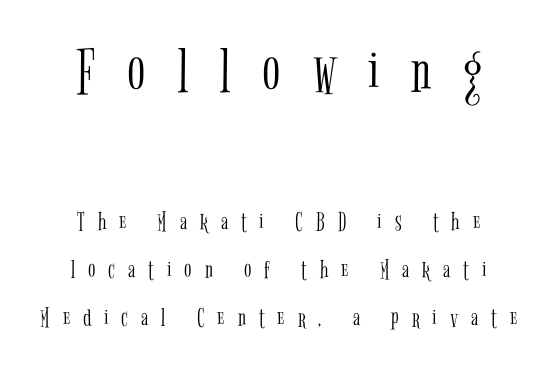
{"serif": "yes", "italic": "no", "bold": "no", "weight": "light", "width": "condensed", "stroke_contrast": "low", "x_height": "medium", "monospaced": "no", "underline": "no", "align": "center", "line_spacing_ratio": 1.77, "letter_spacing": "wide", "letter_spacing_em": 0.48, "larger_block": "first", "size_ratio": 2.48, "glyph_px": 67}
